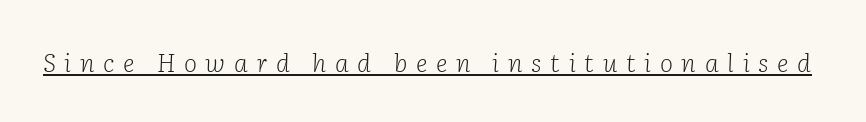
The image shows 25 px text type, italic (leaning right); set unusually wide letter spacing (+0.35 em), underlined.
